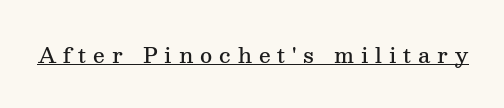
The image shows 21 px text type, upright; set unusually wide letter spacing (+0.33 em), underlined.
